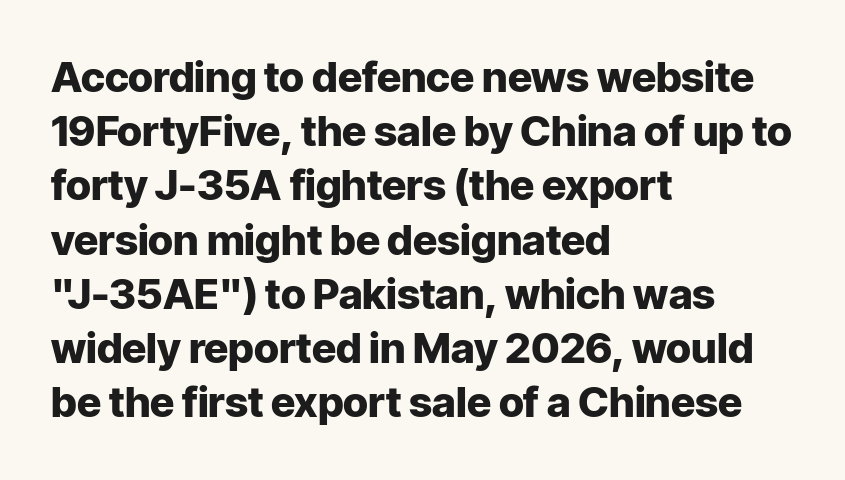
The block of text has a typical density, with ordinary space between rows. What kind of face is this? One without serifs — a sans. Each row of text sits above clean, open space. The rendering uses a bold face; every stroke is thick and dark. This rendering leaves character spacing at its baseline value. This rendering uses left alignment, leaving the right contour irregular.
